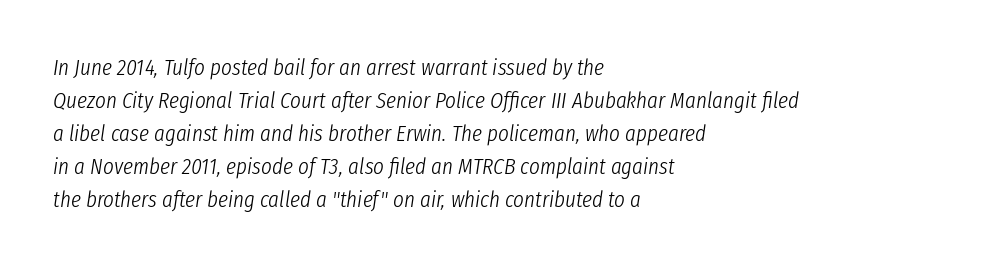
The image shows 23 px text type, italic (leaning right); set left-aligned, normal line spacing (1.43x), normal letter spacing, not underlined.
